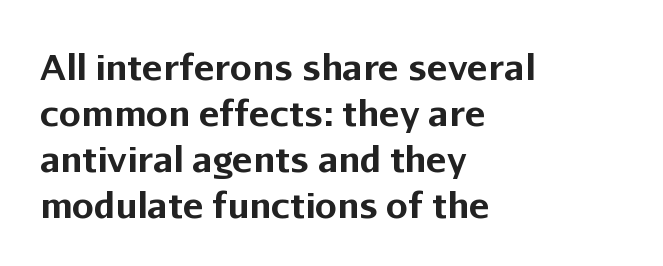
Q: Is the text bold? A: Yes.
Q: Is the text italic (slanted)? A: No, it is upright.
Q: Is the typeface a serif or a sans-serif typeface? A: Sans-serif.
Q: Is the text underlined? A: No.
Q: How is the paragraph aligned? A: Left-aligned.
Q: Is the spacing between letters normal or unusually wide? A: Normal.
Q: Is the spacing between lines tight, normal or loose? A: Normal.
Q: Width (condensed, normal, or wide)? A: Normal.
Q: Stroke contrast? A: Low.
Q: x-height? A: Medium.
Q: Monospaced? A: No.
